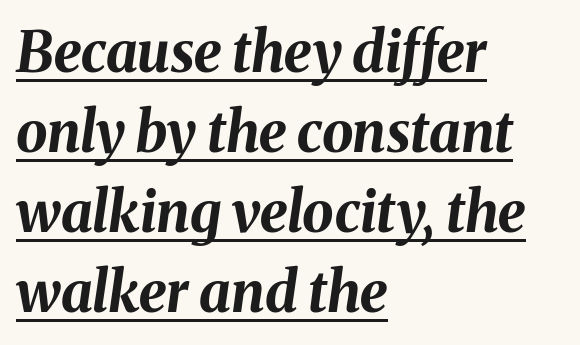
{"italic": "yes", "lean": "right", "slant_degrees": 8, "bold": "yes", "weight": "bold", "width": "normal", "stroke_contrast": "medium", "x_height": "medium", "monospaced": "no", "underline": "yes", "align": "left", "line_spacing": "normal", "line_spacing_ratio": 1.43, "letter_spacing": "normal", "letter_spacing_em": 0.0, "glyph_px": 56}
